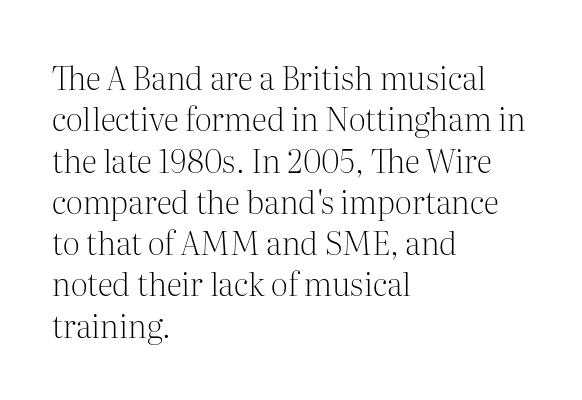
The image shows 32 px light serif type, upright; set left-aligned, normal line spacing (1.29x), normal letter spacing, not underlined; medium stroke contrast and a medium x-height.
